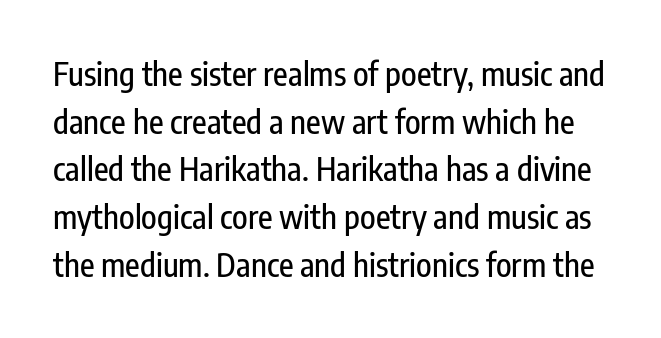
The image shows 32 px condensed sans-serif type, upright; set normal line spacing (1.49x), normal letter spacing, not underlined; low stroke contrast and a medium x-height.
